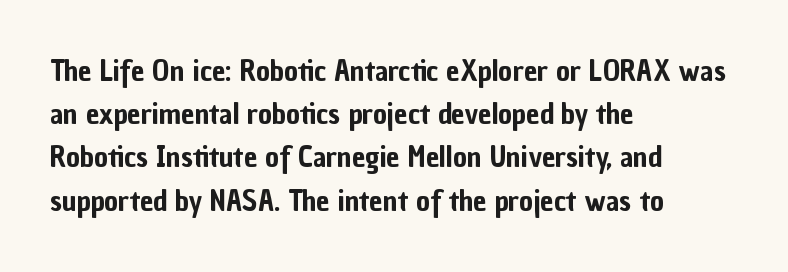
The image shows 30 px condensed sans-serif type, upright; set left-aligned, normal line spacing (1.44x), normal letter spacing, not underlined; low stroke contrast and a medium x-height.
